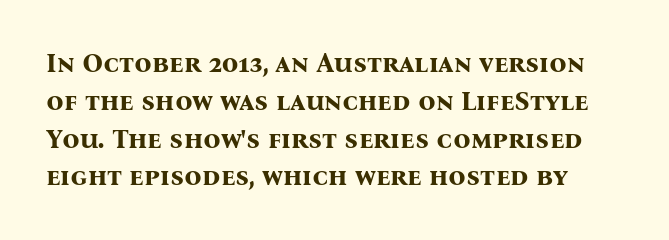
Q: Is the text bold? A: Yes.
Q: Is the text italic (slanted)? A: No, it is upright.
Q: Is the text underlined? A: No.
Q: Is the spacing between letters normal or unusually wide? A: Normal.
Q: Is the spacing between lines tight, normal or loose? A: Normal.
